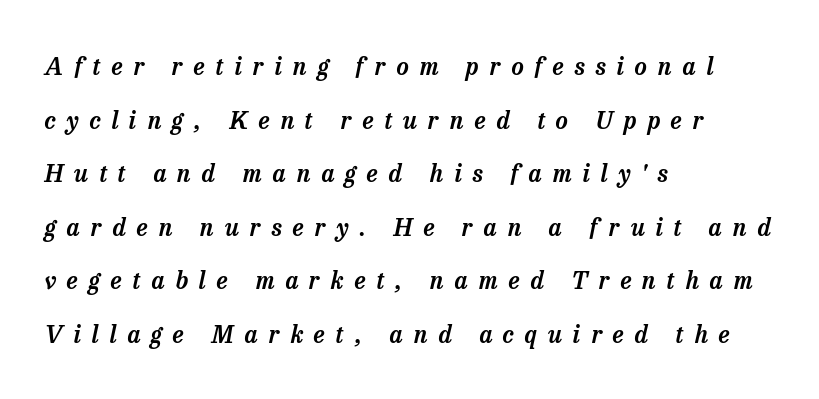
The image shows 24 px text type, italic (leaning right); set left-aligned, loose line spacing (2.23x), unusually wide letter spacing (+0.45 em), not underlined.
